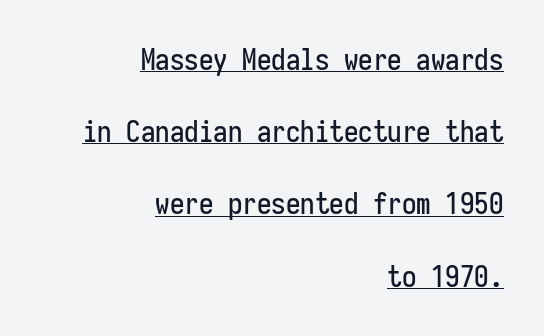
Q: Is the text italic (slanted)? A: No, it is upright.
Q: Is the typeface a serif or a sans-serif typeface? A: Sans-serif.
Q: Is the text underlined? A: Yes.
Q: How is the paragraph aligned? A: Right-aligned.
Q: Is the spacing between letters normal or unusually wide? A: Normal.
Q: Is the spacing between lines tight, normal or loose? A: Loose.
Q: Width (condensed, normal, or wide)? A: Condensed.
Q: Stroke contrast? A: Low.
Q: x-height? A: Medium.
Q: Monospaced? A: Yes.
